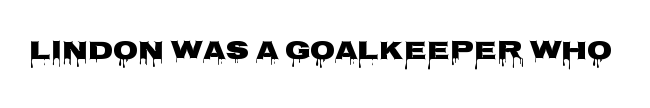
The image shows 26 px bold type, upright; set normal letter spacing, not underlined.
